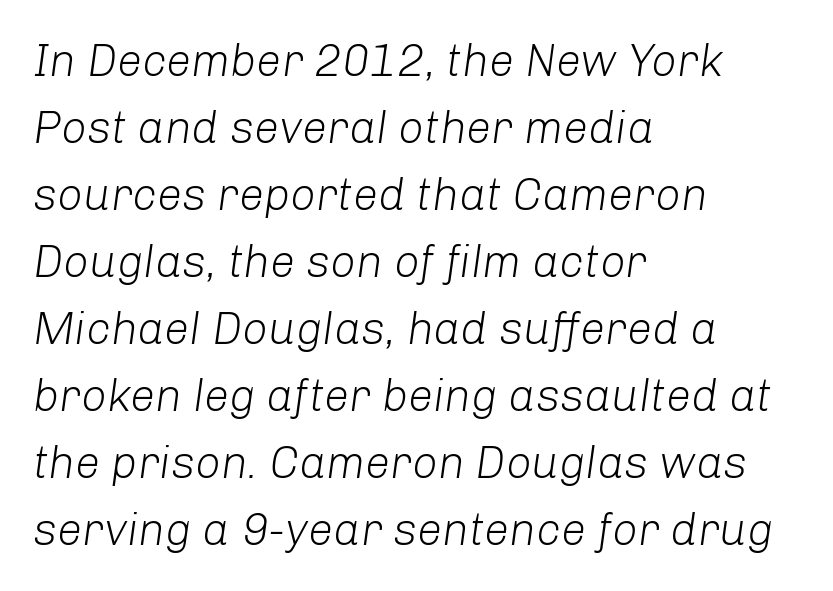
Q: Is the text bold? A: No.
Q: Is the text italic (slanted)? A: Yes, it leans right by about 8 degrees.
Q: Is the text underlined? A: No.
Q: How is the paragraph aligned? A: Left-aligned.
Q: Is the spacing between letters normal or unusually wide? A: Normal.
Q: Is the spacing between lines tight, normal or loose? A: Normal.
Q: Width (condensed, normal, or wide)? A: Normal.
Q: Stroke contrast? A: Low.
Q: x-height? A: Medium.
Q: Monospaced? A: No.
